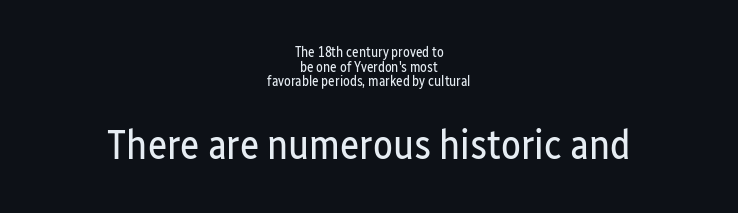
The image shows 41 px regular-weight, condensed sans-serif type, upright; set centered, tight line spacing (1.05x), normal letter spacing, not underlined; the second (bottom) block is 2.93x larger; low stroke contrast and a medium x-height.
